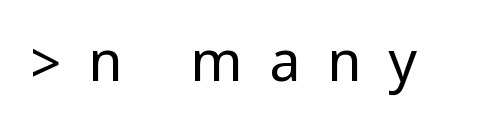
The image shows 56 px regular-weight, condensed sans-serif type, upright; set unusually wide letter spacing (+0.47 em), not underlined; low stroke contrast.
